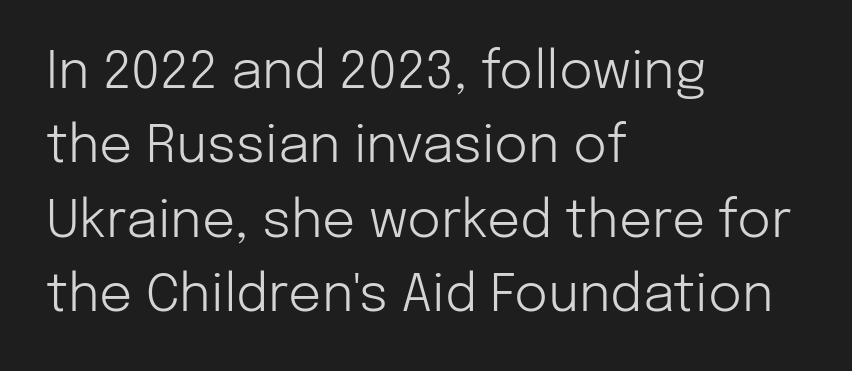
Q: Is the text bold? A: No.
Q: Is the text italic (slanted)? A: No, it is upright.
Q: Is the typeface a serif or a sans-serif typeface? A: Sans-serif.
Q: Is the text underlined? A: No.
Q: How is the paragraph aligned? A: Left-aligned.
Q: Is the spacing between letters normal or unusually wide? A: Normal.
Q: Is the spacing between lines tight, normal or loose? A: Normal.
Q: Width (condensed, normal, or wide)? A: Normal.
Q: Stroke contrast? A: Low.
Q: x-height? A: Medium.
Q: Monospaced? A: No.
